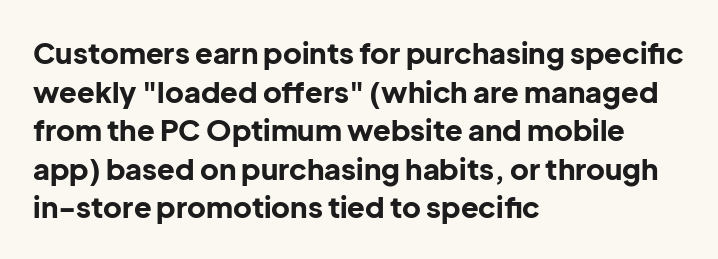
The image shows 29 px bold sans-serif type, upright; set left-aligned, normal line spacing (1.33x), normal letter spacing, not underlined; low stroke contrast and a medium x-height.
